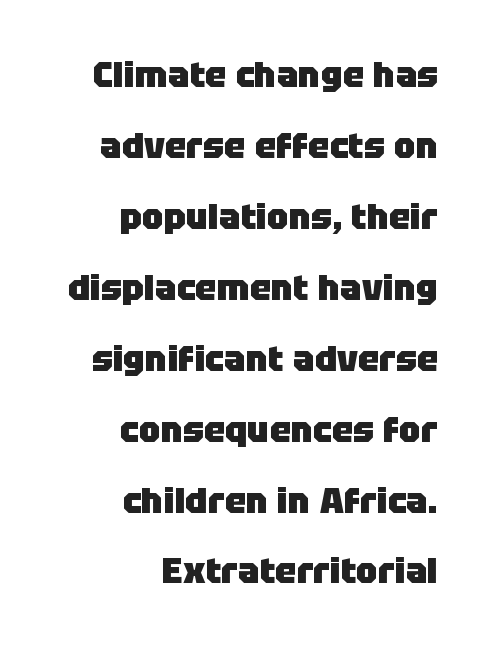
Q: Is the text bold? A: Yes.
Q: Is the text italic (slanted)? A: No, it is upright.
Q: Is the typeface a serif or a sans-serif typeface? A: Sans-serif.
Q: Is the text underlined? A: No.
Q: How is the paragraph aligned? A: Right-aligned.
Q: Is the spacing between letters normal or unusually wide? A: Normal.
Q: Is the spacing between lines tight, normal or loose? A: Loose.
Q: Width (condensed, normal, or wide)? A: Normal.
Q: Stroke contrast? A: Low.
Q: x-height? A: Large.
Q: Monospaced? A: No.
